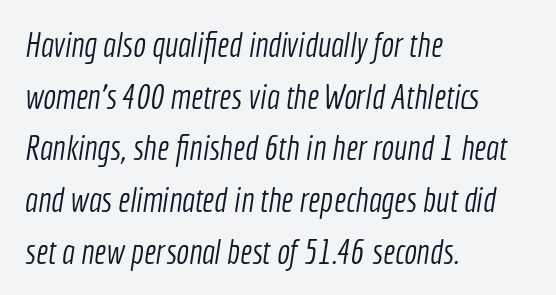
Alignment: flush left. The passage shown is typed in a proportional face where columns would drift. The cut favours lightness, reaching ordinary text weight at its darkest. How are the letters spaced? Ordinarily, with no added tracking. Clear beneath every line of the passage.
